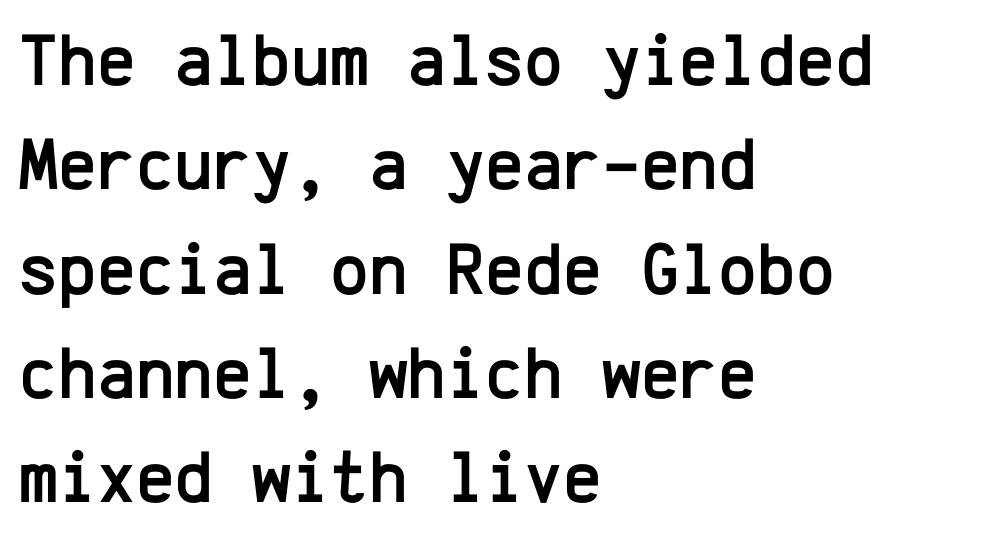
{"serif": "no", "italic": "no", "width": "normal", "stroke_contrast": "low", "x_height": "medium", "monospaced": "yes", "underline": "no", "align": "left", "line_spacing": "normal", "line_spacing_ratio": 1.41, "letter_spacing": "normal", "letter_spacing_em": 0.0, "glyph_px": 74}
